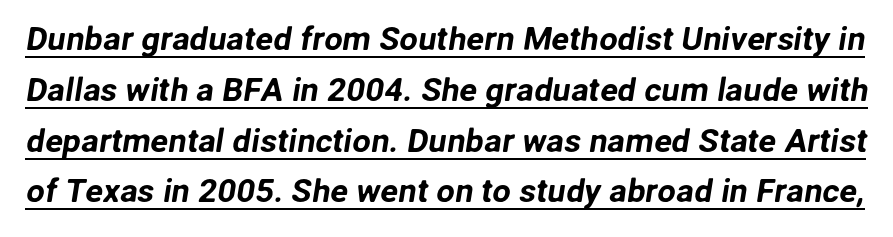
The image shows 33 px sans-serif type; set normal line spacing (1.54x), normal letter spacing, underlined; low stroke contrast and a medium x-height.
